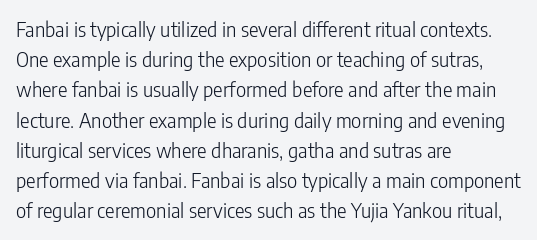
Q: Is the text bold? A: No.
Q: Is the text italic (slanted)? A: No, it is upright.
Q: Is the text underlined? A: No.
Q: How is the paragraph aligned? A: Left-aligned.
Q: Is the spacing between letters normal or unusually wide? A: Normal.
Q: Is the spacing between lines tight, normal or loose? A: Normal.
